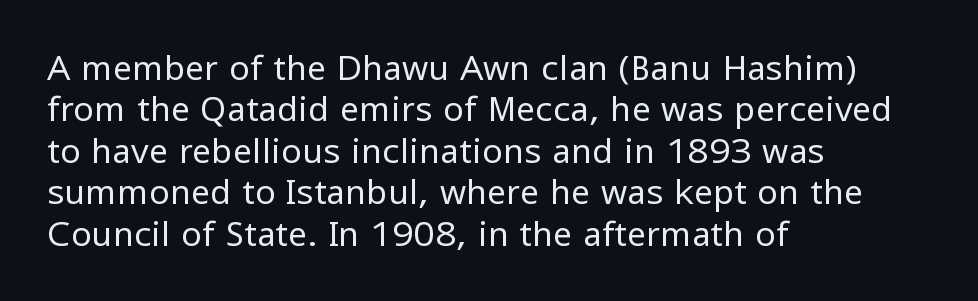
Heaviness? Minimal to ordinary, like unemphasized prose. Grotesque or geometric, the face here clearly has no serifs. Is there any slant? The stems are plumb. The glyphs are unaccompanied by any horizontal stroke below them. A typesetter would call this zero additional tracking.
